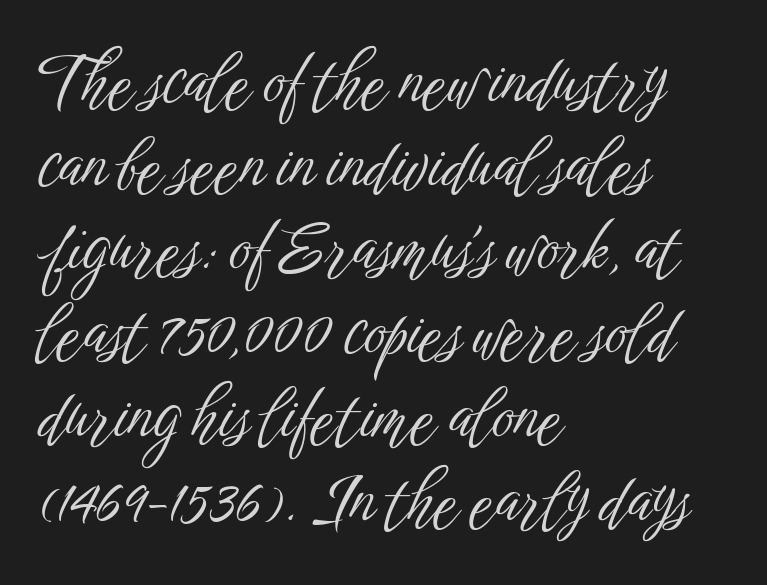
{"serif": "no", "bold": "no", "weight": "light", "width": "condensed", "stroke_contrast": "low", "x_height": "medium", "monospaced": "no", "underline": "no", "align": "left", "line_spacing": "normal", "line_spacing_ratio": 1.25, "letter_spacing": "normal", "letter_spacing_em": 0.0, "glyph_px": 67}
